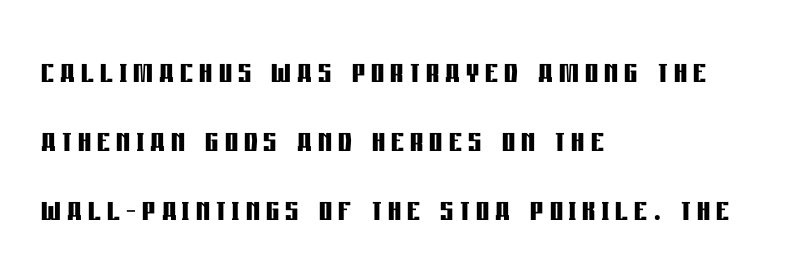
Typographically, this falls in the sans-serif category. Note the varied advance widths — an 'i' is clearly narrower than an 'm'. Line beginnings align vertically; line endings do not. The glyphs are unaccompanied by any horizontal stroke below them. The letters stand straight up with perfectly vertical stems.
